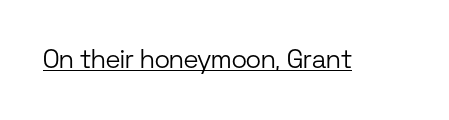
Short note: letters normally spaced. Is this a heavy cut? Hardly; it is regular or lighter. This sample uses an upright cut, with every glyph sitting square on the baseline. Is there an underline? Yes — a line sits under the letters.
